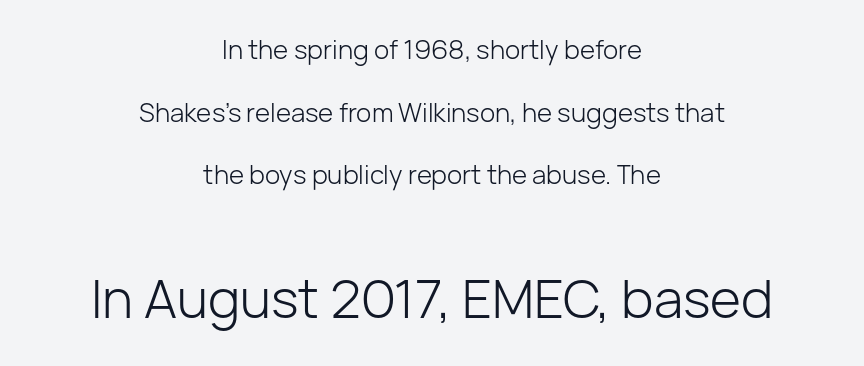
The image shows 53 px light sans-serif type, upright; set centered, loose line spacing (2.41x), normal letter spacing, not underlined; the second (bottom) block is 2.04x larger; low stroke contrast and a medium x-height.
